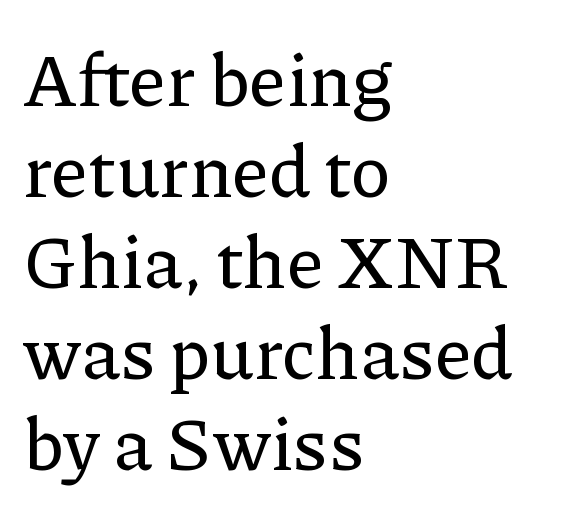
The image shows 74 px serif type, upright; set left-aligned, line spacing 1.23x, normal letter spacing, not underlined; low stroke contrast and a medium x-height.
